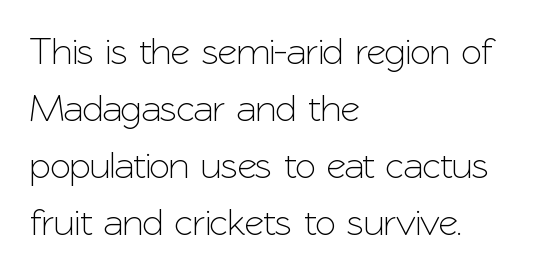
{"serif": "no", "italic": "no", "width": "normal", "stroke_contrast": "low", "x_height": "medium", "monospaced": "no", "underline": "no", "align": "left", "line_spacing": "normal", "line_spacing_ratio": 1.5, "letter_spacing": "normal", "letter_spacing_em": 0.0, "glyph_px": 38}
